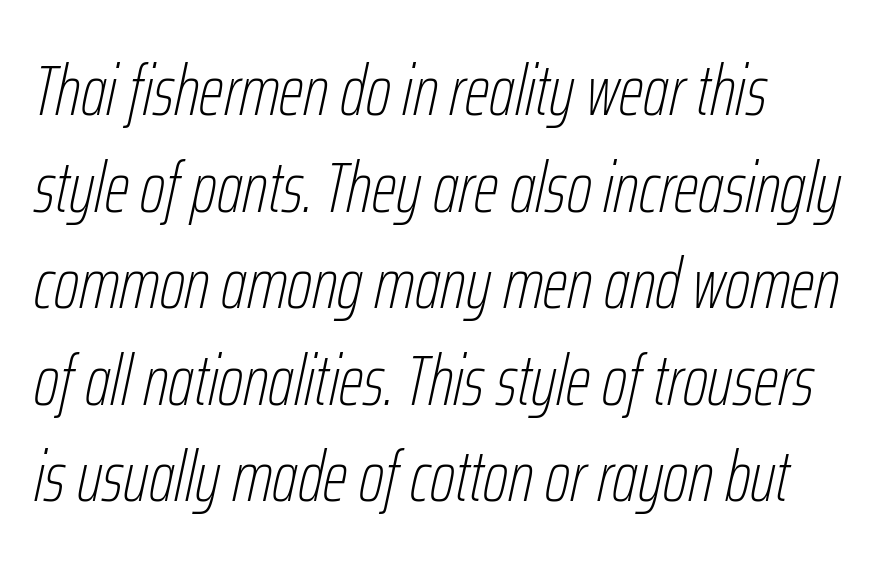
Q: Is the text bold? A: No.
Q: Is the text italic (slanted)? A: Yes, it leans right by about 12 degrees.
Q: Is the text underlined? A: No.
Q: How is the paragraph aligned? A: Left-aligned.
Q: Is the spacing between letters normal or unusually wide? A: Normal.
Q: Is the spacing between lines tight, normal or loose? A: Normal.
Q: Width (condensed, normal, or wide)? A: Condensed.
Q: Stroke contrast? A: Low.
Q: x-height? A: Medium.
Q: Monospaced? A: No.
